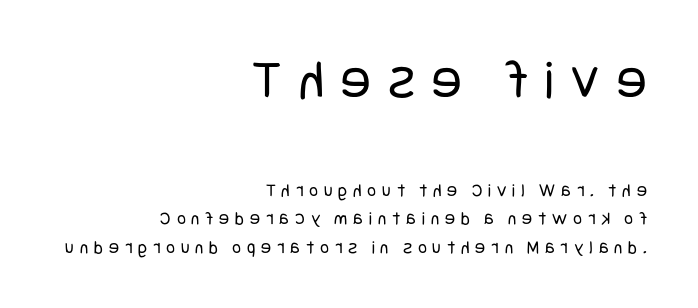
The passage shown is typeset with a sans-serif family. The block sitting higher on the canvas is the one with enlarged characters. How are the letters spaced? Widely, with obvious added tracking. A quiet, ordinary-to-light weight characterises the typeface.
